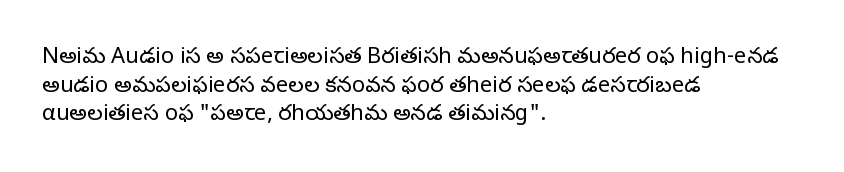
{"italic": "no", "bold": "no", "underline": "no", "align": "left", "line_spacing": "normal", "line_spacing_ratio": 1.3, "letter_spacing": "normal", "letter_spacing_em": 0.0, "glyph_px": 22}
